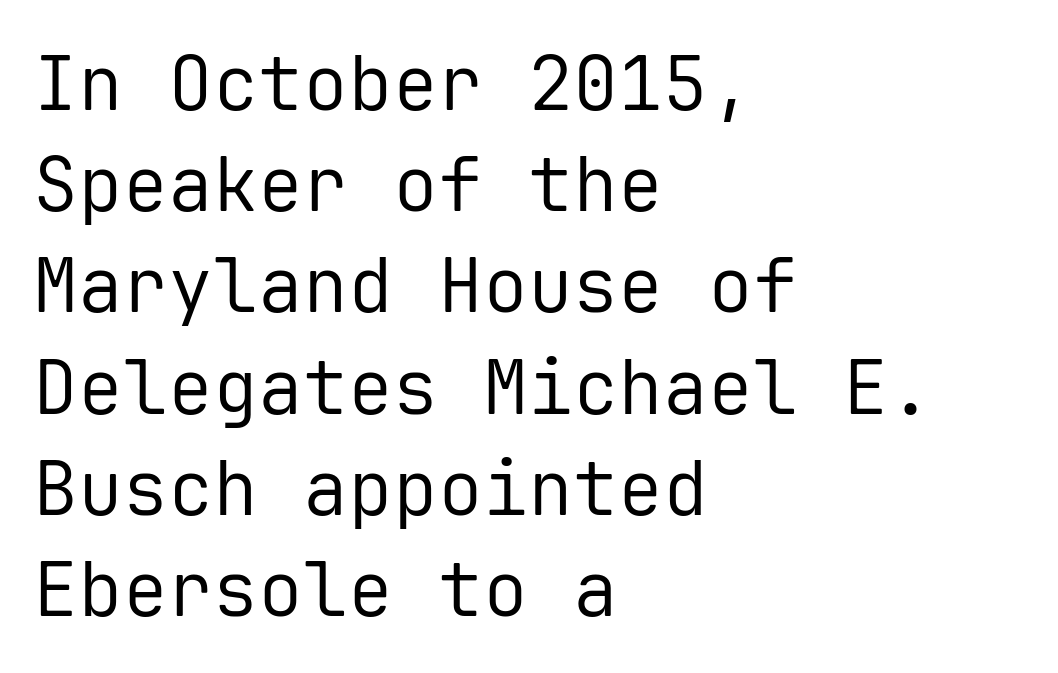
{"serif": "no", "italic": "no", "bold": "no", "weight": "regular", "width": "normal", "stroke_contrast": "low", "x_height": "medium", "monospaced": "yes", "underline": "no", "align": "left", "line_spacing": "normal", "line_spacing_ratio": 1.35, "letter_spacing": "normal", "letter_spacing_em": 0.0, "glyph_px": 75}
